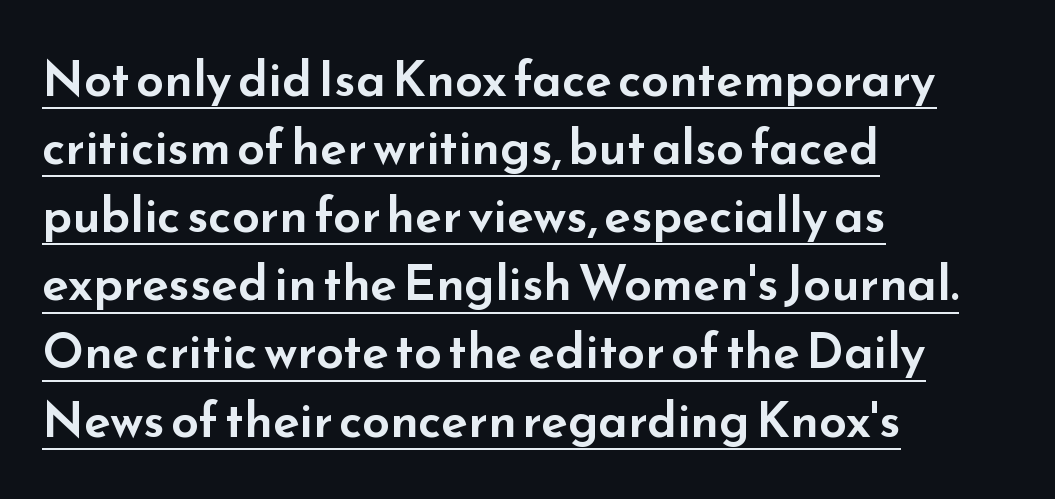
The image shows 49 px wide sans-serif type, upright; set left-aligned, normal line spacing (1.39x), normal letter spacing, underlined; low stroke contrast and a small x-height.
